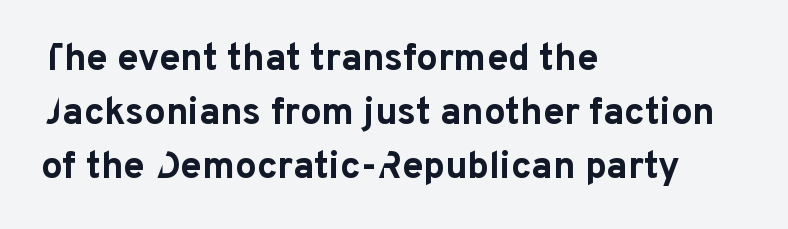
Q: Is the text bold? A: Yes.
Q: Is the text italic (slanted)? A: No, it is upright.
Q: Is the typeface a serif or a sans-serif typeface? A: Sans-serif.
Q: Is the text underlined? A: No.
Q: How is the paragraph aligned? A: Left-aligned.
Q: Is the spacing between letters normal or unusually wide? A: Normal.
Q: Is the spacing between lines tight, normal or loose? A: Normal.
Q: Width (condensed, normal, or wide)? A: Normal.
Q: Stroke contrast? A: Low.
Q: x-height? A: Medium.
Q: Monospaced? A: No.
